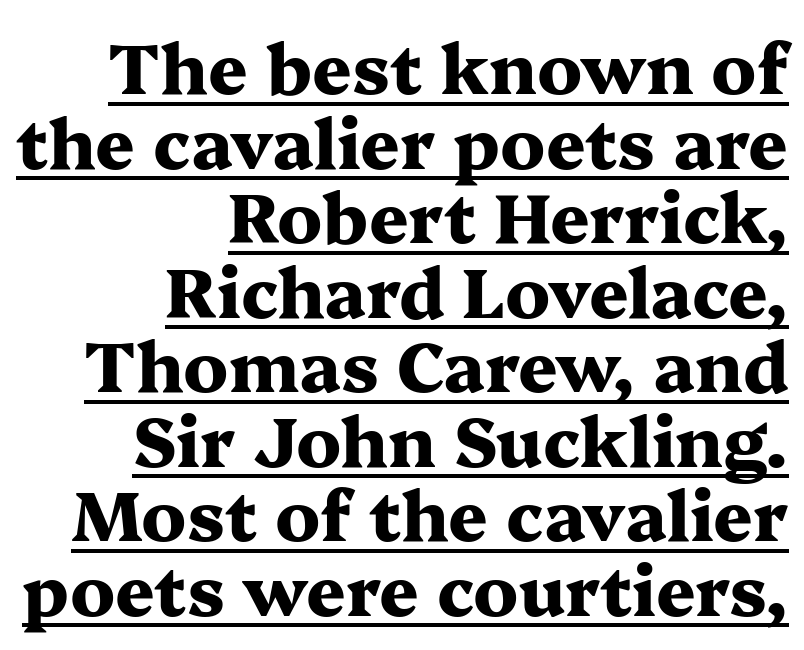
Q: Is the text bold? A: Yes.
Q: Is the text italic (slanted)? A: No, it is upright.
Q: Is the typeface a serif or a sans-serif typeface? A: Serif.
Q: Is the text underlined? A: Yes.
Q: How is the paragraph aligned? A: Right-aligned.
Q: Is the spacing between letters normal or unusually wide? A: Normal.
Q: Is the spacing between lines tight, normal or loose? A: Tight.
Q: Width (condensed, normal, or wide)? A: Wide.
Q: Stroke contrast? A: Medium.
Q: x-height? A: Medium.
Q: Monospaced? A: No.
